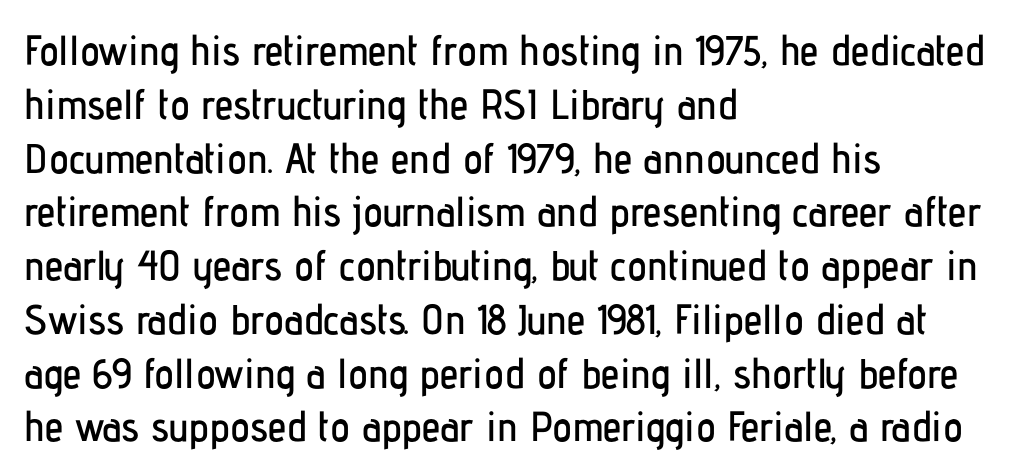
Serifs: no, the terminals of the letterforms are clean. Each letter keeps its own natural width here, so spacing adapts to shape. Horizontal bands of white between lines are of average thickness. Nope, not italic — everything's standing straight. Horizontal alignment here is leftward, the default for most running prose.
